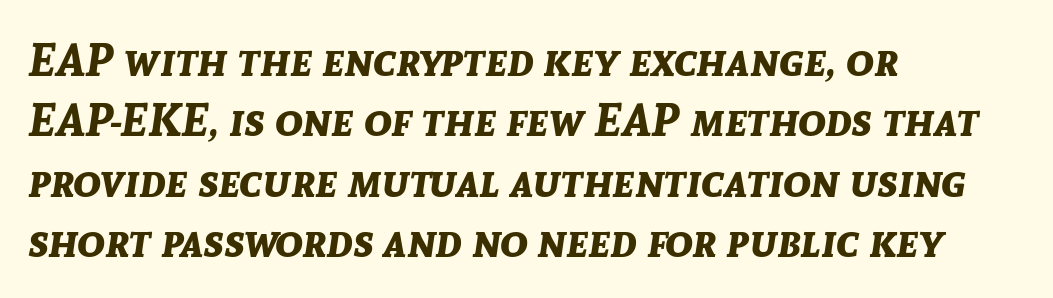
{"italic": "yes", "lean": "right", "slant_degrees": 8, "bold": "yes", "weight": "bold", "width": "normal", "stroke_contrast": "low", "x_height": "medium", "monospaced": "no", "underline": "no", "align": "left", "line_spacing": "normal", "line_spacing_ratio": 1.31, "letter_spacing": "normal", "letter_spacing_em": 0.0, "glyph_px": 46}
